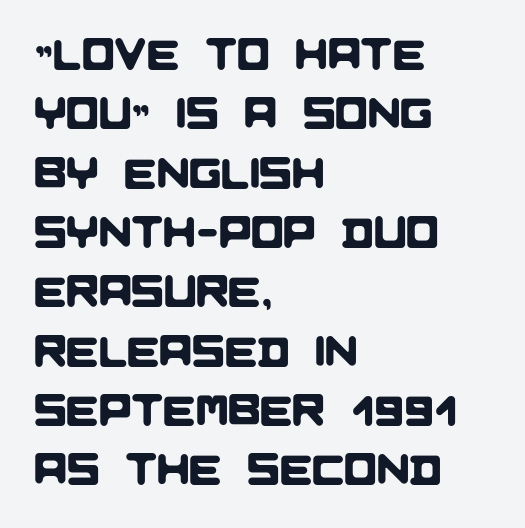
The image shows 43 px sans-serif type; set left-aligned, normal line spacing (1.38x), normal letter spacing, not underlined; low stroke contrast and a large x-height.
